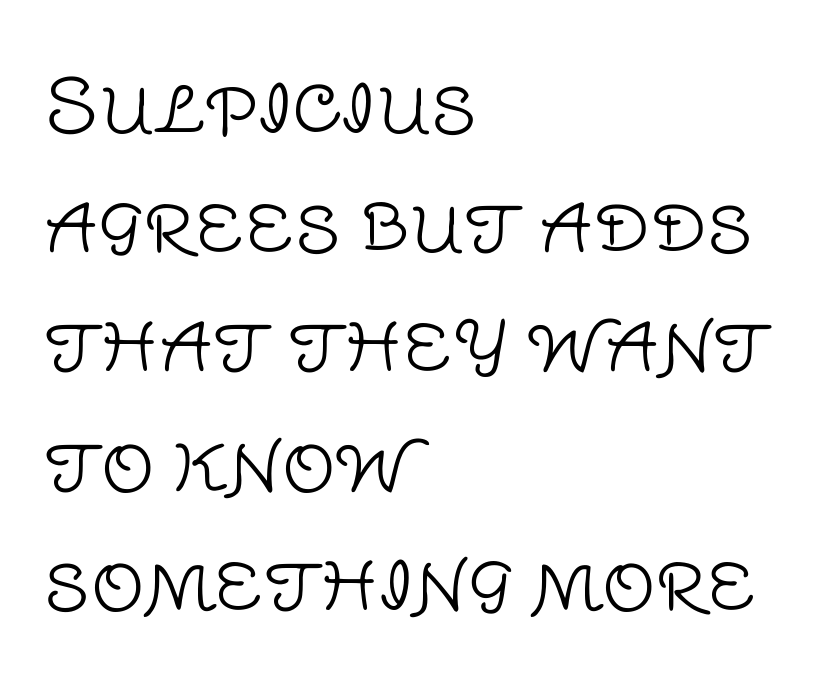
{"serif": "no", "bold": "no", "weight": "light", "width": "normal", "stroke_contrast": "low", "x_height": "large", "monospaced": "no", "underline": "no", "align": "left", "line_spacing": "normal", "line_spacing_ratio": 1.59, "letter_spacing": "normal", "letter_spacing_em": 0.0, "glyph_px": 75}
